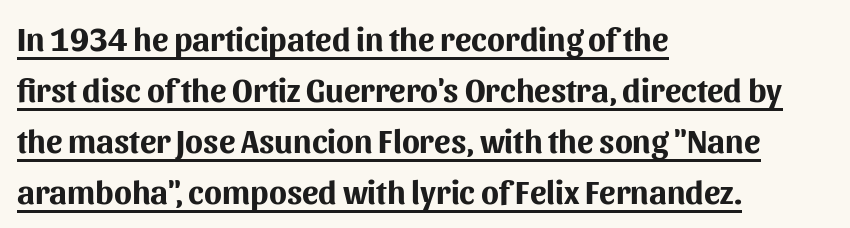
Q: Is the text bold? A: Yes.
Q: Is the text italic (slanted)? A: No, it is upright.
Q: Is the typeface a serif or a sans-serif typeface? A: Sans-serif.
Q: Is the text underlined? A: Yes.
Q: How is the paragraph aligned? A: Left-aligned.
Q: Is the spacing between letters normal or unusually wide? A: Normal.
Q: Is the spacing between lines tight, normal or loose? A: Normal.
Q: Width (condensed, normal, or wide)? A: Normal.
Q: Stroke contrast? A: Medium.
Q: x-height? A: Medium.
Q: Monospaced? A: No.
